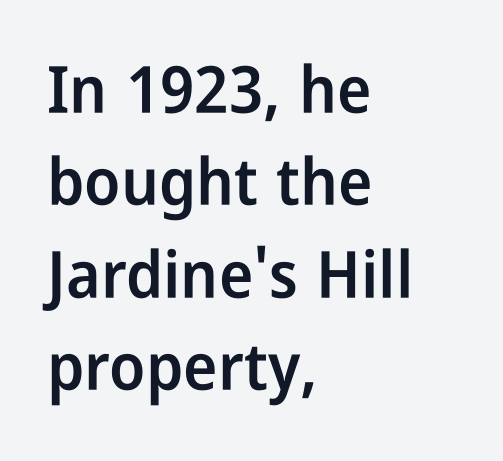
{"serif": "no", "italic": "no", "bold": "semi", "weight": "semibold", "width": "condensed", "stroke_contrast": "low", "x_height": "medium", "monospaced": "no", "underline": "no", "align": "left", "line_spacing": "normal", "line_spacing_ratio": 1.42, "letter_spacing": "normal", "letter_spacing_em": 0.0, "glyph_px": 65}
